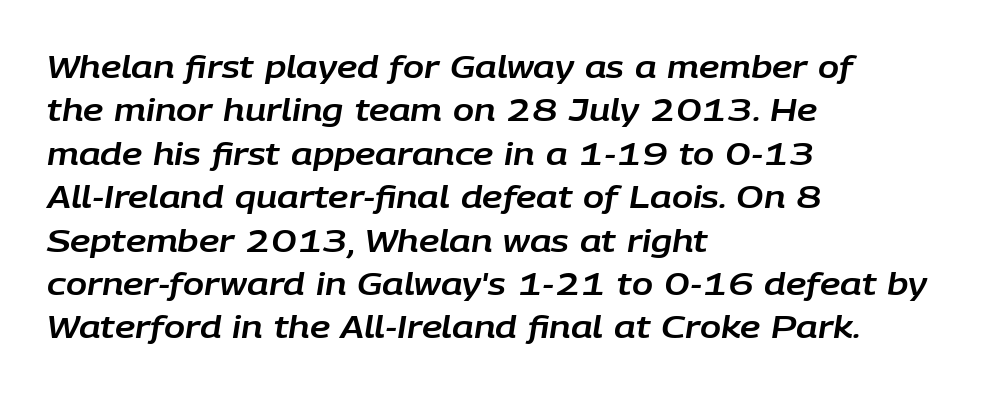
The image shows 31 px text type, italic (leaning right); set left-aligned, normal line spacing (1.4x), normal letter spacing, not underlined; low stroke contrast and a large x-height.
